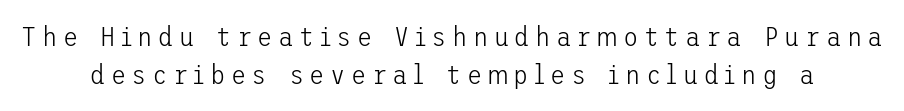
The image shows 28 px light sans-serif type, upright; set normal line spacing (1.34x), not underlined; low stroke contrast and a medium x-height.
